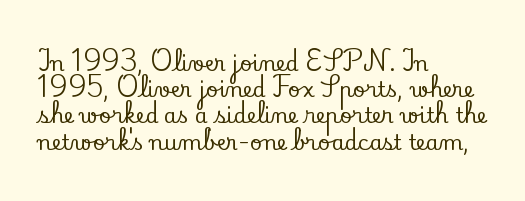
The image shows 21 px text type, upright; set left-aligned, normal line spacing (1.25x), normal letter spacing, not underlined.
